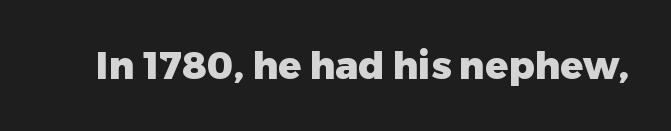
Q: Is the text bold? A: Yes.
Q: Is the text italic (slanted)? A: No, it is upright.
Q: Is the typeface a serif or a sans-serif typeface? A: Sans-serif.
Q: Is the text underlined? A: No.
Q: Is the spacing between letters normal or unusually wide? A: Normal.
Q: Width (condensed, normal, or wide)? A: Normal.
Q: Stroke contrast? A: Low.
Q: x-height? A: Medium.
Q: Monospaced? A: No.
